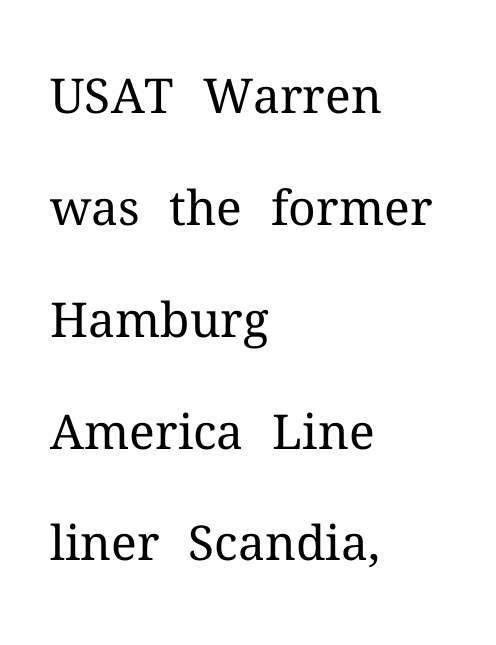
Q: Is the text bold? A: No.
Q: Is the text italic (slanted)? A: No, it is upright.
Q: Is the typeface a serif or a sans-serif typeface? A: Serif.
Q: Is the text underlined? A: No.
Q: How is the paragraph aligned? A: Left-aligned.
Q: Is the spacing between letters normal or unusually wide? A: Normal.
Q: Is the spacing between lines tight, normal or loose? A: Loose.
Q: Width (condensed, normal, or wide)? A: Normal.
Q: Stroke contrast? A: Medium.
Q: x-height? A: Medium.
Q: Monospaced? A: No.
